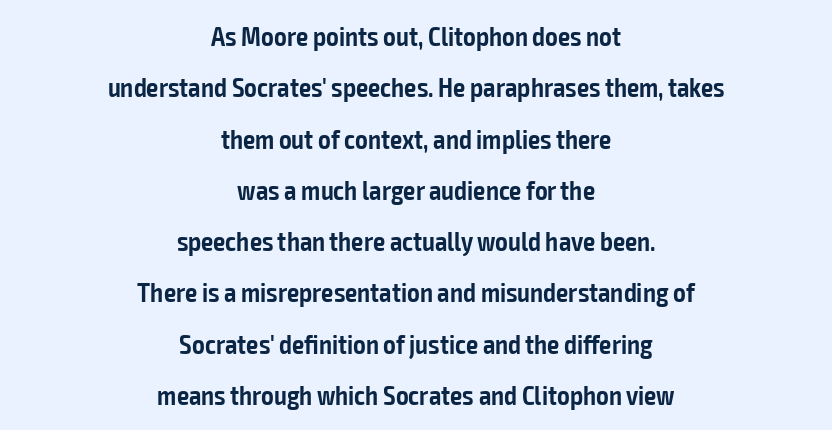
{"italic": "no", "bold": "semi", "underline": "no", "align": "center", "line_spacing": "loose", "line_spacing_ratio": 1.9, "letter_spacing": "normal", "letter_spacing_em": 0.0, "glyph_px": 27}
